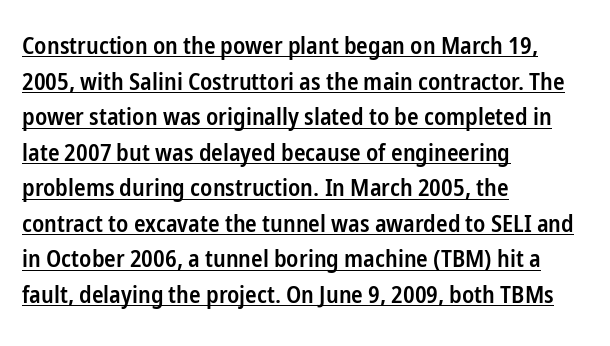
Q: Is the text bold? A: Semi-bold.
Q: Is the text italic (slanted)? A: No, it is upright.
Q: Is the text underlined? A: Yes.
Q: How is the paragraph aligned? A: Left-aligned.
Q: Is the spacing between letters normal or unusually wide? A: Normal.
Q: Is the spacing between lines tight, normal or loose? A: Normal.
